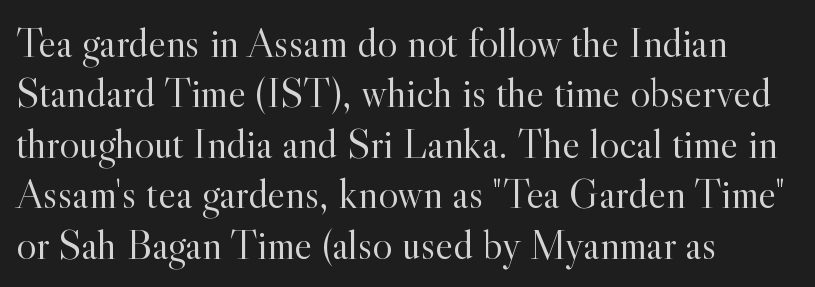
The image shows 42 px light serif type, upright; set left-aligned, line spacing 1.2x, normal letter spacing, not underlined; a small x-height.
